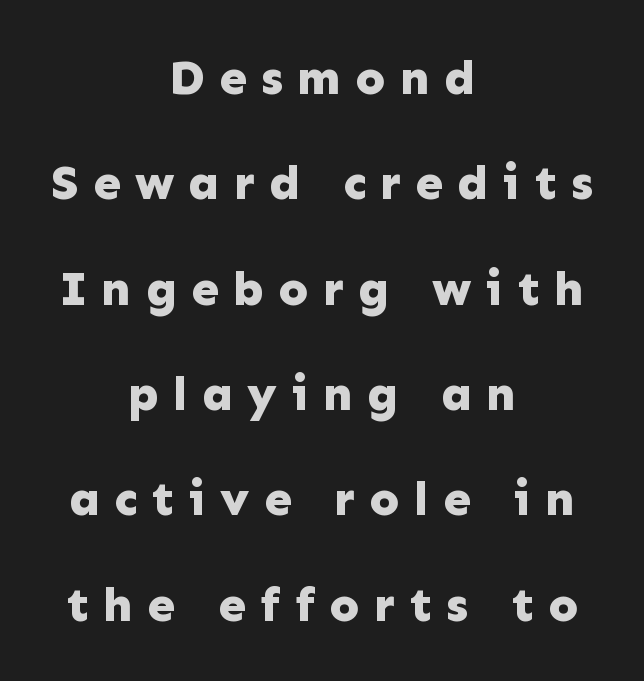
Q: Is the text bold? A: Yes.
Q: Is the text italic (slanted)? A: No, it is upright.
Q: Is the typeface a serif or a sans-serif typeface? A: Sans-serif.
Q: Is the text underlined? A: No.
Q: How is the paragraph aligned? A: Centered.
Q: Is the spacing between letters normal or unusually wide? A: Unusually wide.
Q: Is the spacing between lines tight, normal or loose? A: Loose.
Q: Width (condensed, normal, or wide)? A: Normal.
Q: Stroke contrast? A: Low.
Q: x-height? A: Medium.
Q: Monospaced? A: No.
